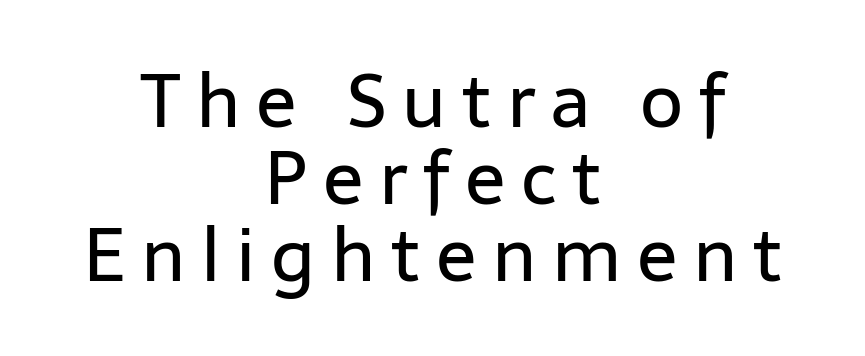
The image shows 75 px regular-weight sans-serif type, upright; set centered, tight line spacing (1.03x), unusually wide letter spacing (+0.21 em), not underlined; low stroke contrast and a medium x-height.
